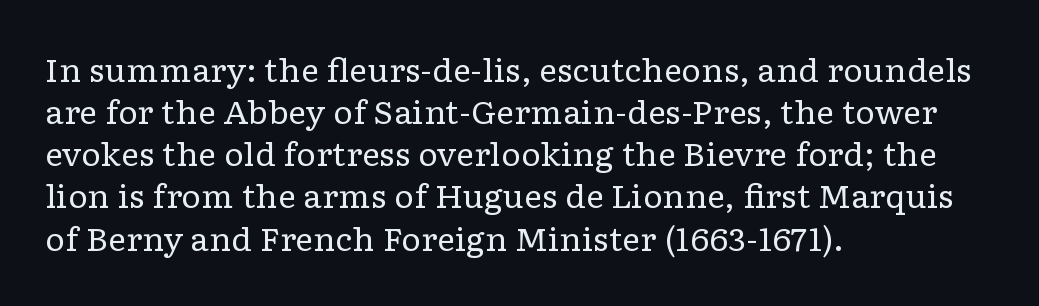
Q: Is the text bold? A: No.
Q: Is the text italic (slanted)? A: No, it is upright.
Q: Is the typeface a serif or a sans-serif typeface? A: Serif.
Q: Is the text underlined? A: No.
Q: How is the paragraph aligned? A: Left-aligned.
Q: Is the spacing between letters normal or unusually wide? A: Normal.
Q: Is the spacing between lines tight, normal or loose? A: Normal.
Q: Width (condensed, normal, or wide)? A: Wide.
Q: Stroke contrast? A: Low.
Q: x-height? A: Medium.
Q: Monospaced? A: No.
